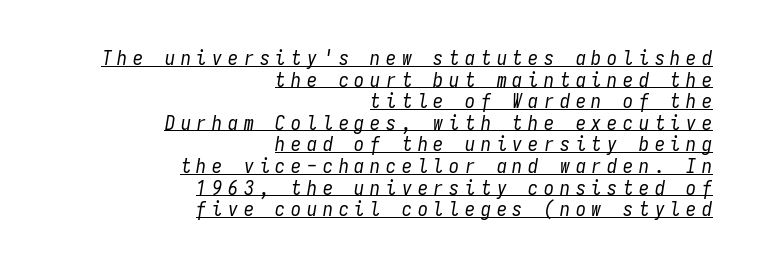
The image shows 20 px text type, italic (leaning right); set right-aligned, tight line spacing (1.08x), unusually wide letter spacing (+0.29 em), underlined.
